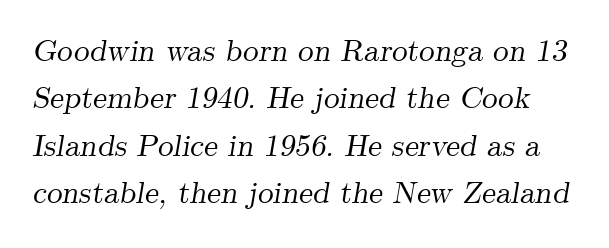
The image shows 31 px serif type, italic (leaning right); set normal line spacing (1.53x), normal letter spacing, not underlined; medium stroke contrast and a small x-height.
